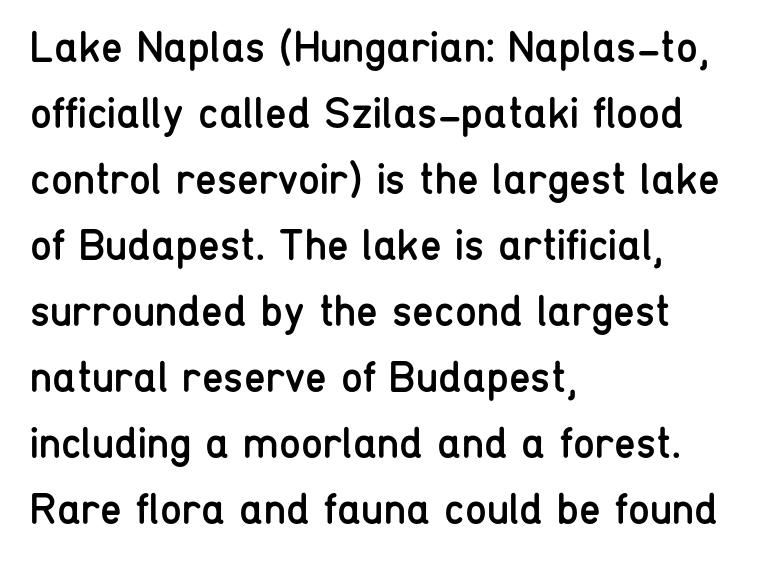
The image shows 44 px regular-weight, condensed sans-serif type, upright; set left-aligned, normal line spacing (1.5x), normal letter spacing, not underlined; low stroke contrast and a medium x-height.
